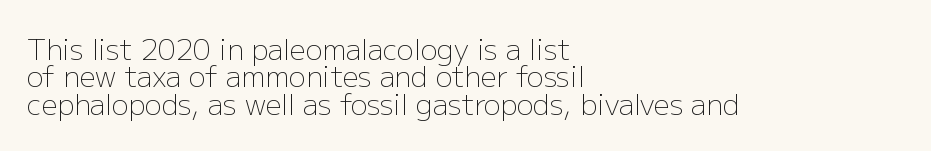
{"serif": "no", "italic": "no", "bold": "no", "weight": "light", "width": "normal", "stroke_contrast": "low", "x_height": "medium", "monospaced": "no", "underline": "no", "align": "left", "line_spacing": "tight", "line_spacing_ratio": 0.98, "letter_spacing": "normal", "letter_spacing_em": 0.0, "glyph_px": 28}
